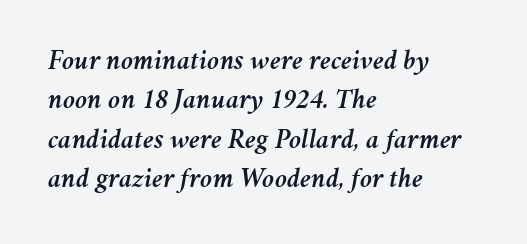
Q: Is the text italic (slanted)? A: Yes, it leans right by about 11 degrees.
Q: Is the text underlined? A: No.
Q: How is the paragraph aligned? A: Left-aligned.
Q: Is the spacing between letters normal or unusually wide? A: Normal.
Q: Is the spacing between lines tight, normal or loose? A: Normal.
Q: Width (condensed, normal, or wide)? A: Normal.
Q: Stroke contrast? A: Medium.
Q: x-height? A: Medium.
Q: Monospaced? A: No.
